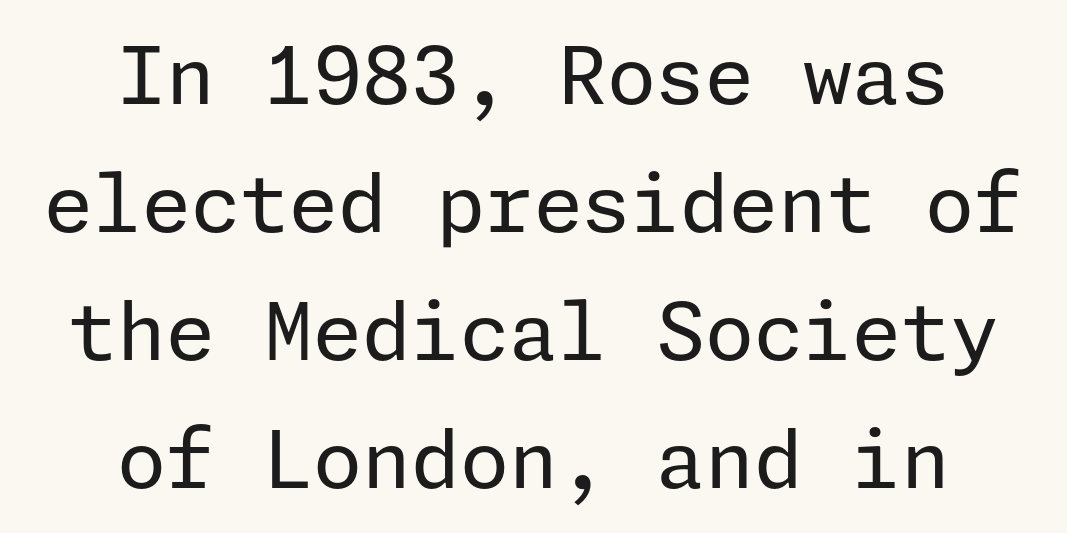
Q: Is the text bold? A: No.
Q: Is the text italic (slanted)? A: No, it is upright.
Q: Is the typeface a serif or a sans-serif typeface? A: Sans-serif.
Q: Is the text underlined? A: No.
Q: How is the paragraph aligned? A: Centered.
Q: Is the spacing between letters normal or unusually wide? A: Normal.
Q: Is the spacing between lines tight, normal or loose? A: Normal.
Q: Width (condensed, normal, or wide)? A: Normal.
Q: Stroke contrast? A: Low.
Q: x-height? A: Medium.
